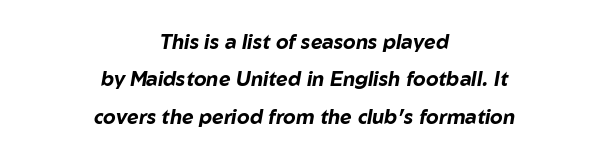
{"italic": "yes", "lean": "right", "slant_degrees": 10, "bold": "yes", "underline": "no", "align": "center", "line_spacing_ratio": 1.87, "letter_spacing": "normal", "letter_spacing_em": 0.0, "glyph_px": 20}
